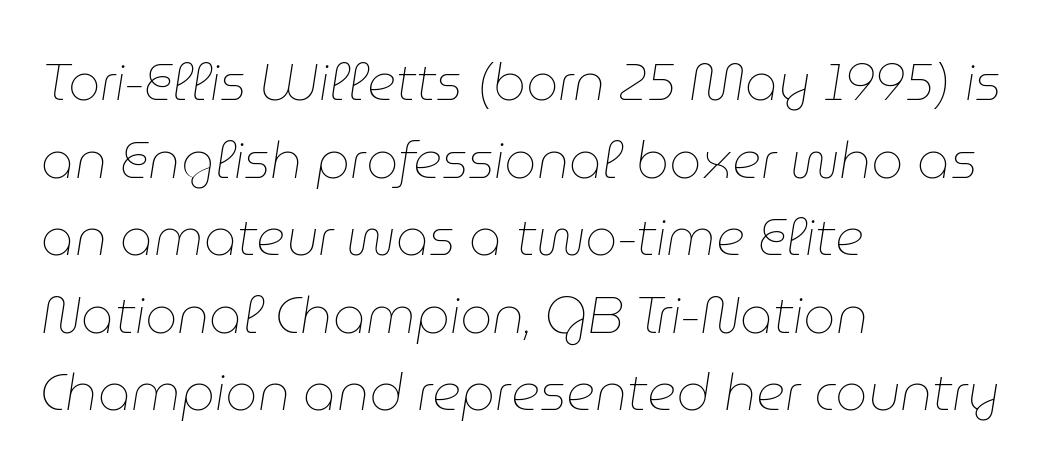
Q: Is the text bold? A: No.
Q: Is the text italic (slanted)? A: Yes, it leans right by about 9 degrees.
Q: Is the text underlined? A: No.
Q: How is the paragraph aligned? A: Left-aligned.
Q: Is the spacing between letters normal or unusually wide? A: Normal.
Q: Is the spacing between lines tight, normal or loose? A: Normal.
Q: Width (condensed, normal, or wide)? A: Normal.
Q: Stroke contrast? A: Low.
Q: x-height? A: Medium.
Q: Monospaced? A: No.
